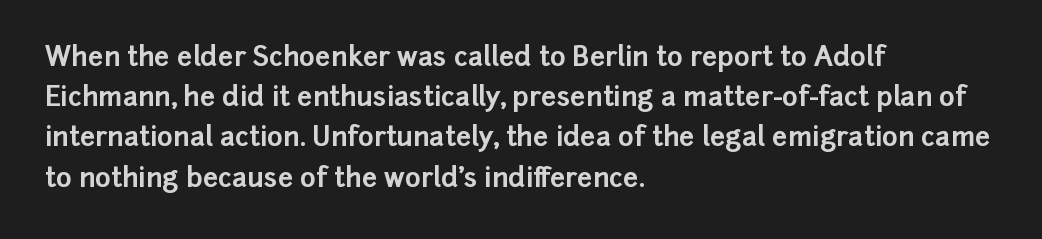
The image shows 27 px bold type, upright; set left-aligned, normal line spacing (1.49x), normal letter spacing, not underlined.
